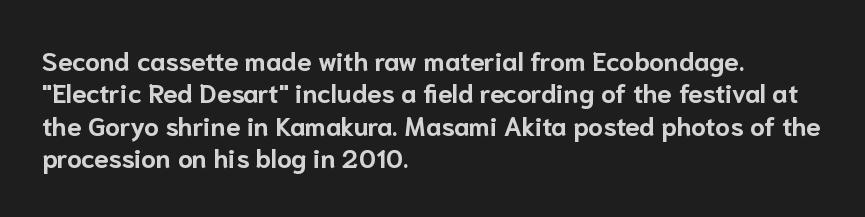
The image shows 26 px bold type, upright; set left-aligned, normal line spacing (1.25x), normal letter spacing, not underlined.
